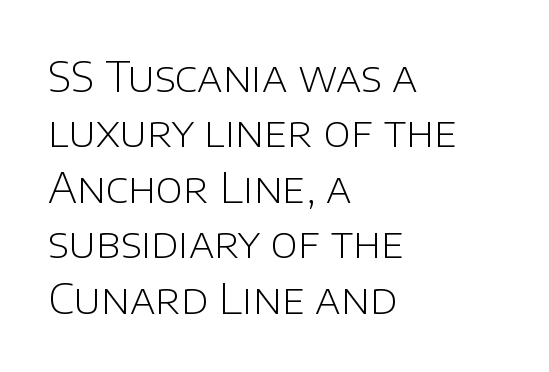
{"serif": "no", "italic": "no", "bold": "no", "weight": "light", "width": "normal", "stroke_contrast": "low", "x_height": "large", "monospaced": "no", "underline": "no", "align": "left", "line_spacing": "normal", "line_spacing_ratio": 1.32, "letter_spacing": "normal", "letter_spacing_em": 0.0, "glyph_px": 42}
